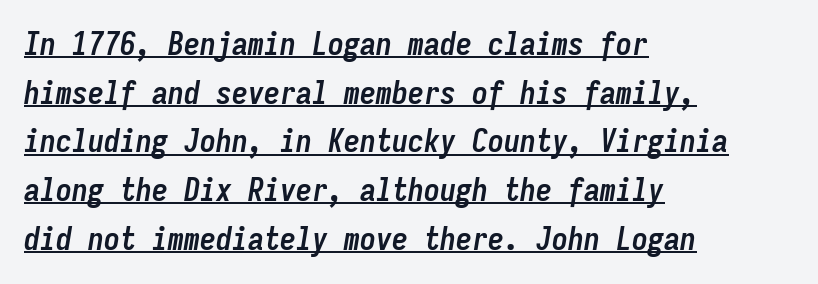
{"italic": "yes", "lean": "right", "slant_degrees": 9, "bold": "yes", "weight": "semibold", "width": "condensed", "stroke_contrast": "low", "x_height": "medium", "monospaced": "yes", "underline": "yes", "align": "left", "line_spacing": "normal", "line_spacing_ratio": 1.52, "letter_spacing": "normal", "letter_spacing_em": 0.0, "glyph_px": 32}
